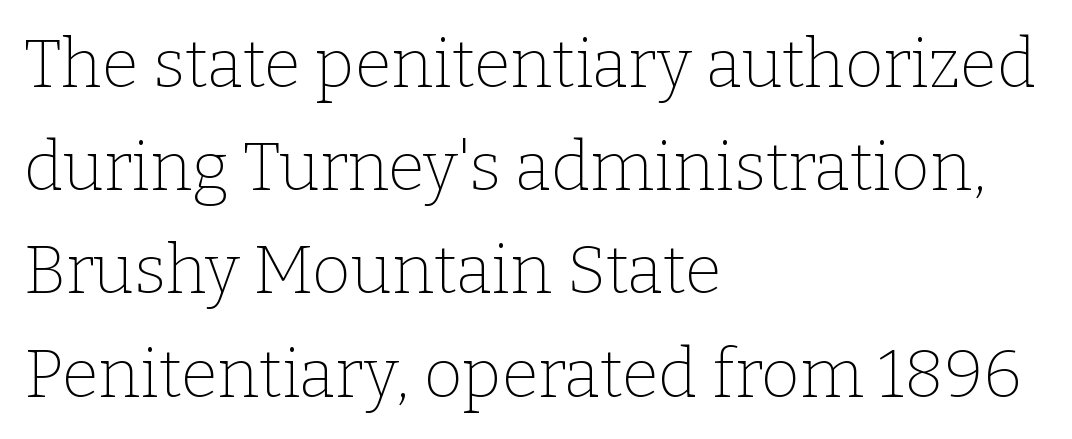
The image shows 67 px thin serif type, upright; set left-aligned, normal line spacing (1.54x), normal letter spacing, not underlined; low stroke contrast and a medium x-height.
